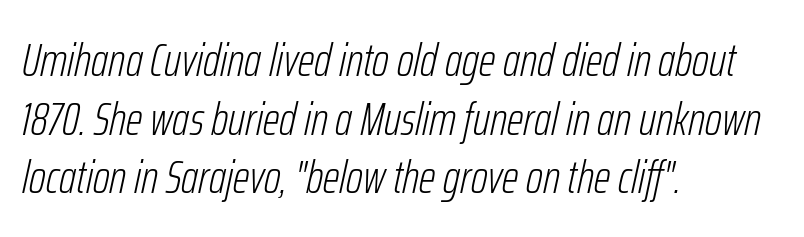
Q: Is the text bold? A: No.
Q: Is the text italic (slanted)? A: Yes, it leans right by about 12 degrees.
Q: Is the text underlined? A: No.
Q: How is the paragraph aligned? A: Left-aligned.
Q: Is the spacing between letters normal or unusually wide? A: Normal.
Q: Is the spacing between lines tight, normal or loose? A: Normal.
Q: Width (condensed, normal, or wide)? A: Condensed.
Q: Stroke contrast? A: Low.
Q: x-height? A: Medium.
Q: Monospaced? A: No.
